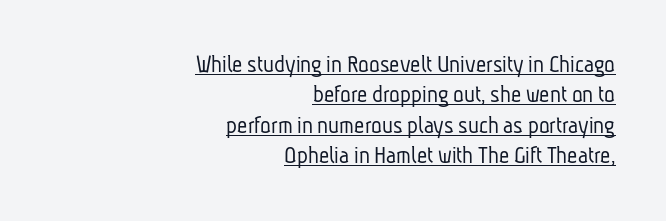
The typeface has the unassuming heft of standard copy or less. Compared with a flush-left layout, this one pins lines to the opposite, right side. Quick note: underline on. This sample uses plain, unmodified letter spacing.
